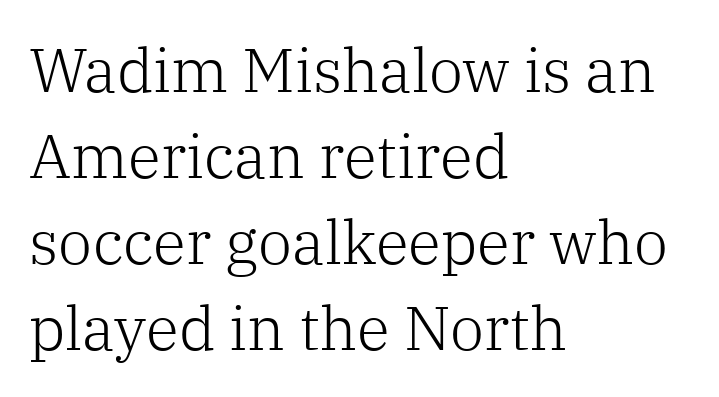
The image shows 61 px light serif type, upright; set left-aligned, normal line spacing (1.41x), normal letter spacing, not underlined; low stroke contrast and a medium x-height.
